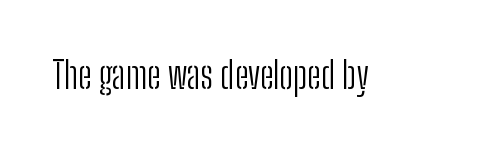
Nobody touched the tracking dial on this one. Tall strokes in this sample are plumb rather than angled. Each letter's strokes conclude bluntly, with no projecting serifs. Varying glyph widths throughout — classic text-font behaviour.
